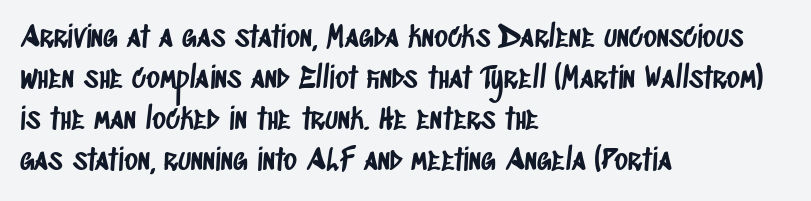
Q: Is the typeface a serif or a sans-serif typeface? A: Sans-serif.
Q: Is the text underlined? A: No.
Q: How is the paragraph aligned? A: Left-aligned.
Q: Is the spacing between letters normal or unusually wide? A: Normal.
Q: Is the spacing between lines tight, normal or loose? A: Normal.
Q: Width (condensed, normal, or wide)? A: Condensed.
Q: Stroke contrast? A: Low.
Q: x-height? A: Large.
Q: Monospaced? A: No.
